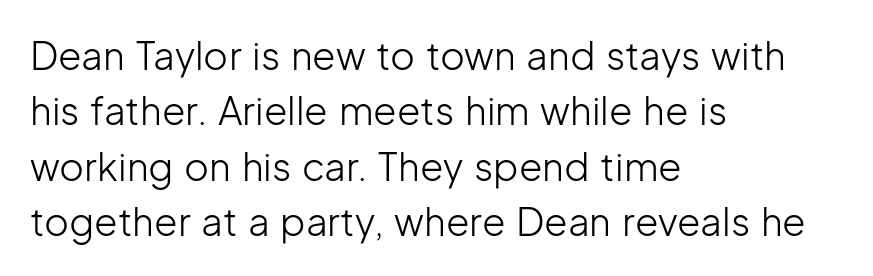
Character widths vary here, with narrow letters taking less room than wide ones. A light-to-regular cut is what we see here. Classification — sans serif. A typesetter would mark this as roman, not italic. The lines are quadded left. Underlining? Definitely not there.
